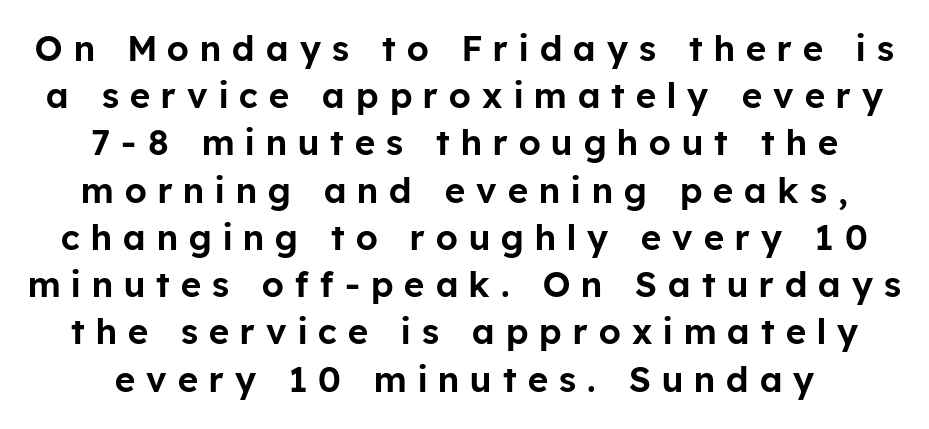
Check the space under the baseline: it is left empty. Tracking value appears strongly positive — letters spread wide. Rows of type keep a routine distance in the vertical direction. The face used here is a sans, in the tradition of grotesques and geometrics. Tall strokes in this sample are plumb rather than angled.
